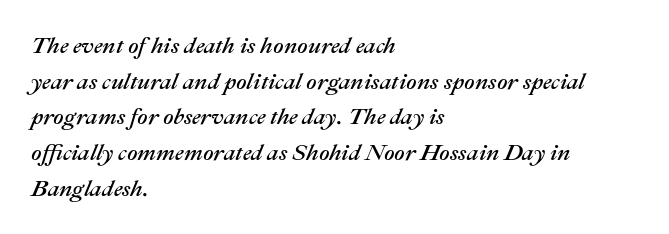
Q: Is the text italic (slanted)? A: Yes, it leans right by about 22 degrees.
Q: Is the text underlined? A: No.
Q: How is the paragraph aligned? A: Left-aligned.
Q: Is the spacing between letters normal or unusually wide? A: Normal.
Q: Is the spacing between lines tight, normal or loose? A: Normal.
